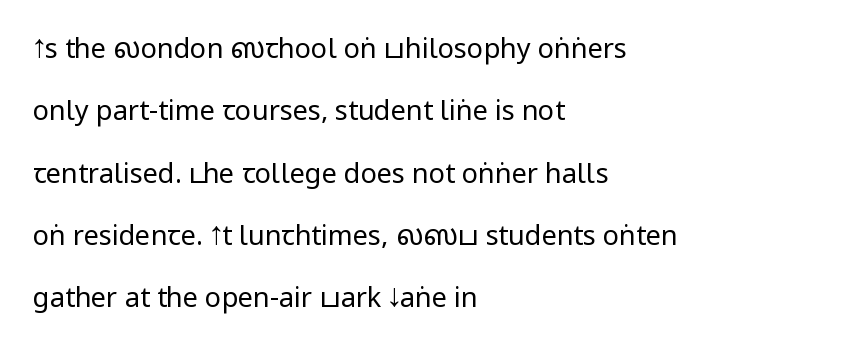
Q: Is the text bold? A: No.
Q: Is the text italic (slanted)? A: No, it is upright.
Q: Is the text underlined? A: No.
Q: How is the paragraph aligned? A: Left-aligned.
Q: Is the spacing between letters normal or unusually wide? A: Normal.
Q: Is the spacing between lines tight, normal or loose? A: Loose.
